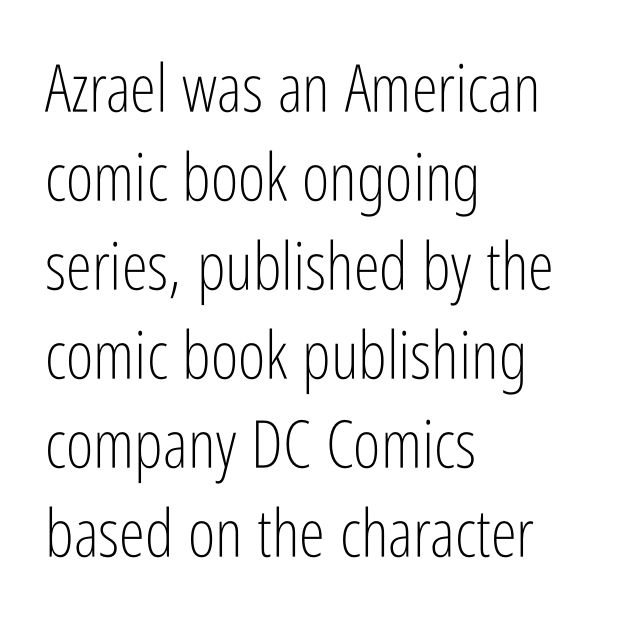
One-word summary of the alignment: left. Nothing unusual about the tracking: characters are spaced as the font intends. Is the stroke heavy? The answer is a plain regular-or-lighter. Words float on clear page, feet unadorned. Leading: standard. What kind of face is this? One without serifs — a sans.
